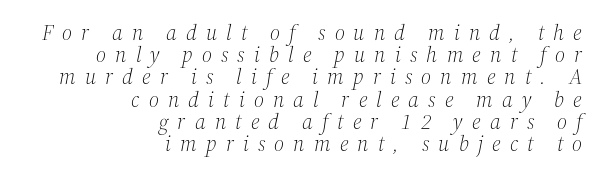
The image shows 22 px text type, italic (leaning right); set right-aligned, tight line spacing (1.01x), unusually wide letter spacing (+0.41 em), not underlined.
